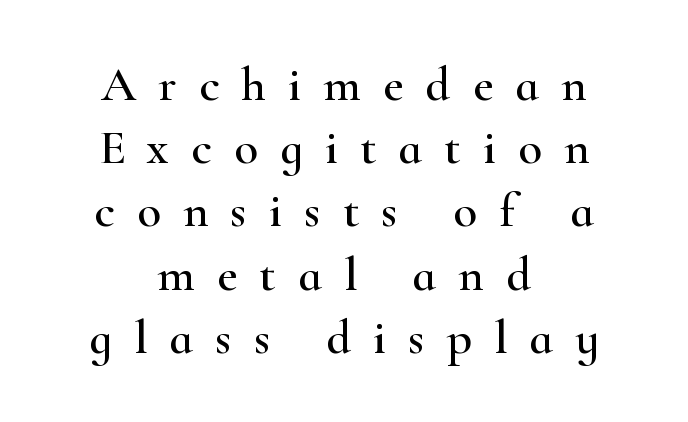
The image shows 49 px wide serif type, upright; set centered, normal line spacing (1.29x), unusually wide letter spacing (+0.45 em), not underlined; high stroke contrast and a small x-height.
